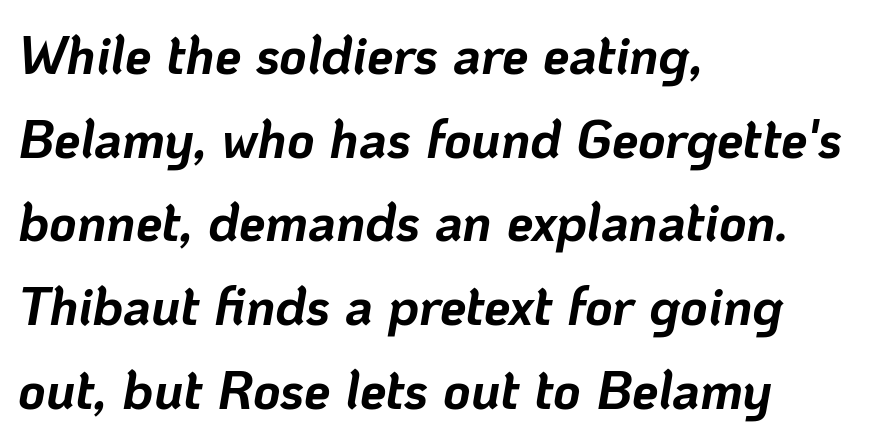
{"italic": "yes", "lean": "right", "slant_degrees": 10, "bold": "yes", "weight": "bold", "width": "normal", "stroke_contrast": "low", "x_height": "medium", "monospaced": "no", "underline": "no", "align": "left", "line_spacing": "normal", "line_spacing_ratio": 1.58, "letter_spacing": "normal", "letter_spacing_em": 0.0, "glyph_px": 53}
